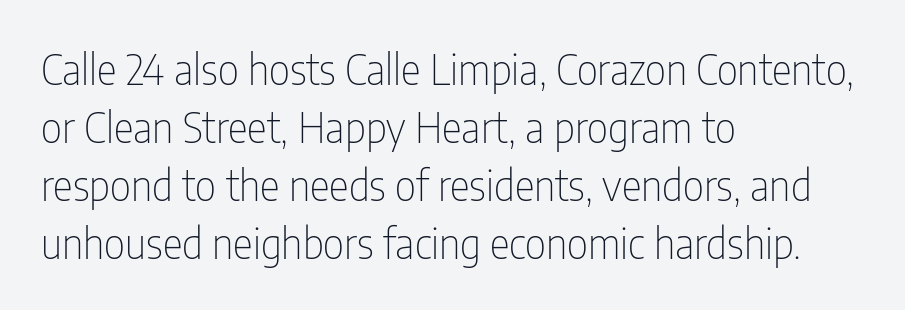
The image shows 42 px thin, condensed sans-serif type, upright; set left-aligned, normal line spacing (1.38x), normal letter spacing, not underlined; low stroke contrast and a medium x-height.
